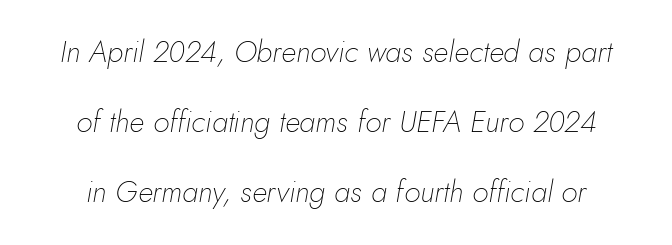
Q: Is the text bold? A: No.
Q: Is the text italic (slanted)? A: Yes, it leans right by about 10 degrees.
Q: Is the text underlined? A: No.
Q: Is the spacing between letters normal or unusually wide? A: Normal.
Q: Is the spacing between lines tight, normal or loose? A: Loose.
Q: Width (condensed, normal, or wide)? A: Normal.
Q: Stroke contrast? A: Low.
Q: x-height? A: Small.
Q: Monospaced? A: No.
